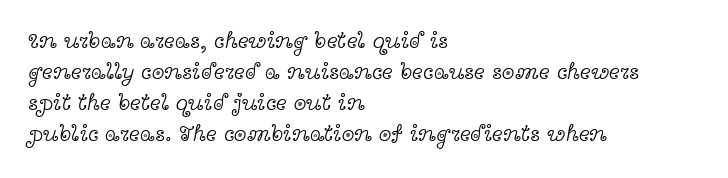
{"bold": "no", "underline": "no", "align": "left", "line_spacing": "normal", "line_spacing_ratio": 1.35, "letter_spacing": "normal", "letter_spacing_em": 0.0, "glyph_px": 23}
